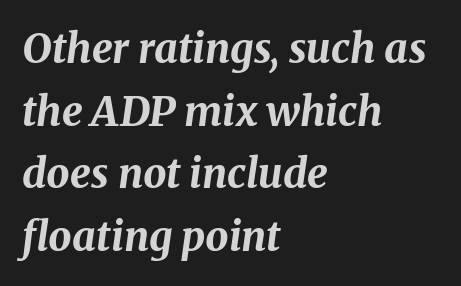
Q: Is the text bold? A: Yes.
Q: Is the text italic (slanted)? A: Yes, it leans right by about 8 degrees.
Q: Is the text underlined? A: No.
Q: How is the paragraph aligned? A: Left-aligned.
Q: Is the spacing between letters normal or unusually wide? A: Normal.
Q: Is the spacing between lines tight, normal or loose? A: Normal.
Q: Width (condensed, normal, or wide)? A: Normal.
Q: Stroke contrast? A: Medium.
Q: x-height? A: Medium.
Q: Monospaced? A: No.
